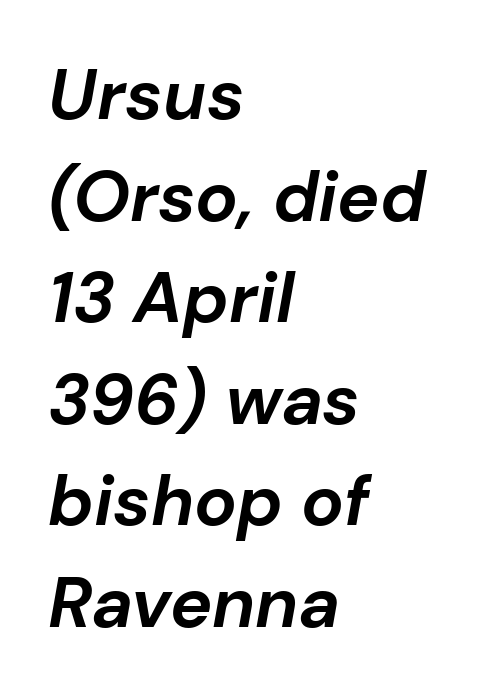
The image shows 71 px bold type, italic (leaning right); set left-aligned, normal line spacing (1.43x), normal letter spacing, not underlined; low stroke contrast and a medium x-height.
